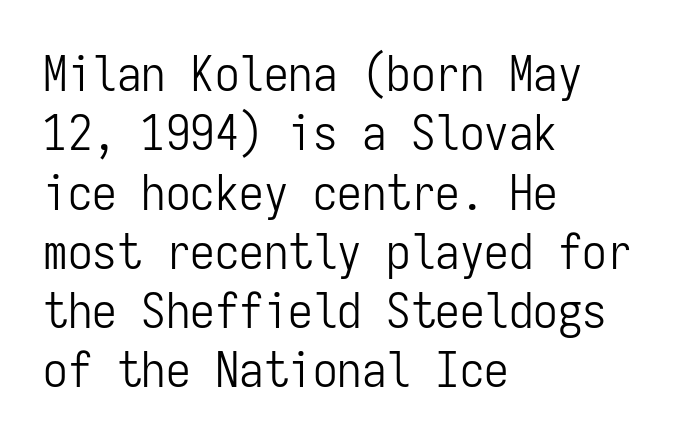
Q: Is the text bold? A: No.
Q: Is the text italic (slanted)? A: No, it is upright.
Q: Is the typeface a serif or a sans-serif typeface? A: Sans-serif.
Q: Is the text underlined? A: No.
Q: How is the paragraph aligned? A: Left-aligned.
Q: Is the spacing between letters normal or unusually wide? A: Normal.
Q: Width (condensed, normal, or wide)? A: Condensed.
Q: Stroke contrast? A: Low.
Q: x-height? A: Medium.
Q: Monospaced? A: Yes.
